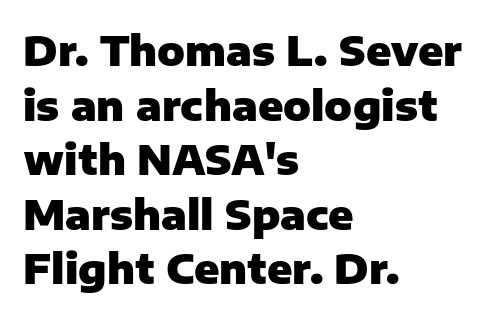
Q: Is the text bold? A: Yes.
Q: Is the text italic (slanted)? A: No, it is upright.
Q: Is the typeface a serif or a sans-serif typeface? A: Sans-serif.
Q: Is the text underlined? A: No.
Q: How is the paragraph aligned? A: Left-aligned.
Q: Is the spacing between letters normal or unusually wide? A: Normal.
Q: Is the spacing between lines tight, normal or loose? A: Normal.
Q: Width (condensed, normal, or wide)? A: Normal.
Q: Stroke contrast? A: Low.
Q: x-height? A: Medium.
Q: Monospaced? A: No.
